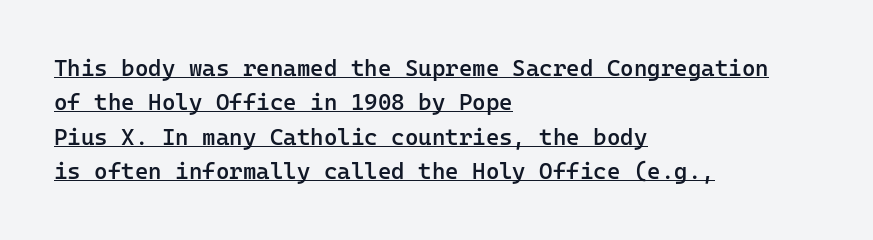
{"italic": "no", "bold": "semi", "underline": "yes", "align": "left", "line_spacing": "normal", "line_spacing_ratio": 1.5, "letter_spacing": "normal", "letter_spacing_em": 0.0, "glyph_px": 23}
